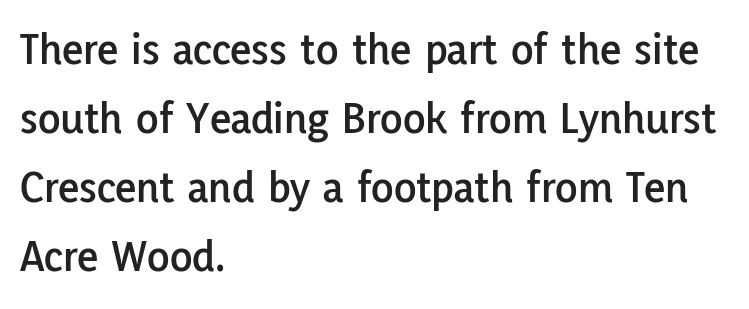
Varying glyph widths throughout — classic text-font behaviour. Compared with typical paragraphs, the rows here are spaced about the same. No extra tracking has been applied to these lines. The strip under each line holds only bare page.
